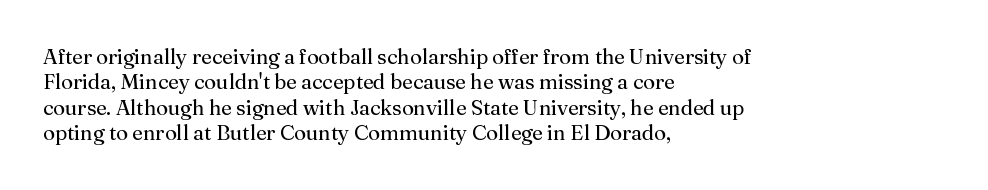
The image shows 21 px text type, upright; set left-aligned, line spacing 1.21x, normal letter spacing, not underlined.
